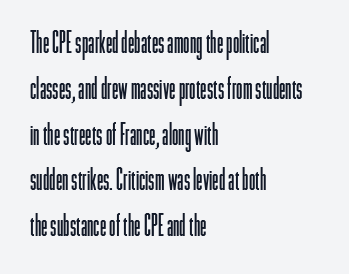
{"serif": "no", "italic": "no", "bold": "no", "weight": "light", "width": "condensed", "stroke_contrast": "low", "x_height": "medium", "monospaced": "no", "underline": "no", "align": "left", "line_spacing": "normal", "line_spacing_ratio": 1.58, "letter_spacing": "normal", "letter_spacing_em": 0.0, "glyph_px": 29}
